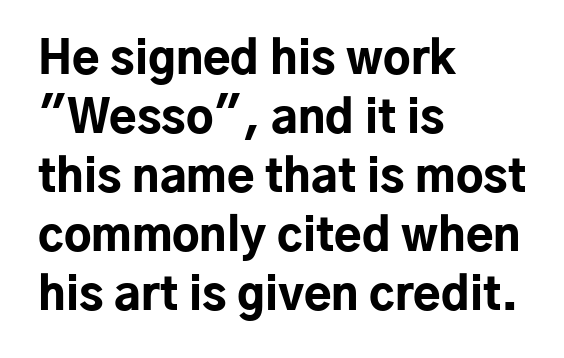
Q: Is the text bold? A: Yes.
Q: Is the text italic (slanted)? A: No, it is upright.
Q: Is the typeface a serif or a sans-serif typeface? A: Sans-serif.
Q: Is the text underlined? A: No.
Q: How is the paragraph aligned? A: Left-aligned.
Q: Is the spacing between letters normal or unusually wide? A: Normal.
Q: Is the spacing between lines tight, normal or loose? A: Normal.
Q: Width (condensed, normal, or wide)? A: Normal.
Q: Stroke contrast? A: Low.
Q: x-height? A: Medium.
Q: Monospaced? A: No.
